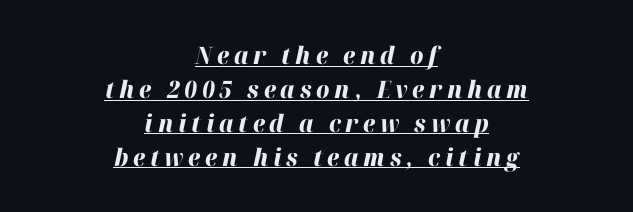
Is the type bold? Yes — the strokes are clearly thick and heavy. Neither beginnings nor endings align; midpoints do. The rows are spaced the way most documents space them. Does a line run under the words? Yes, clearly. Observe the wide spacing: letters keep a clear distance from each other. Notice how the stems are inclined rather than vertical — that's the hallmark of italics.
